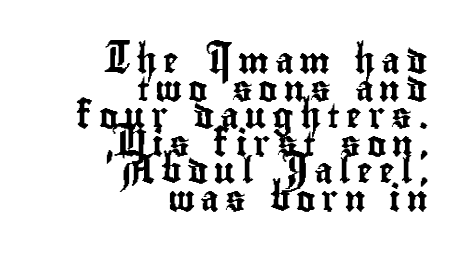
The image shows 26 px text type, upright; set right-aligned, tight line spacing (1.06x), unusually wide letter spacing (+0.23 em), not underlined.
